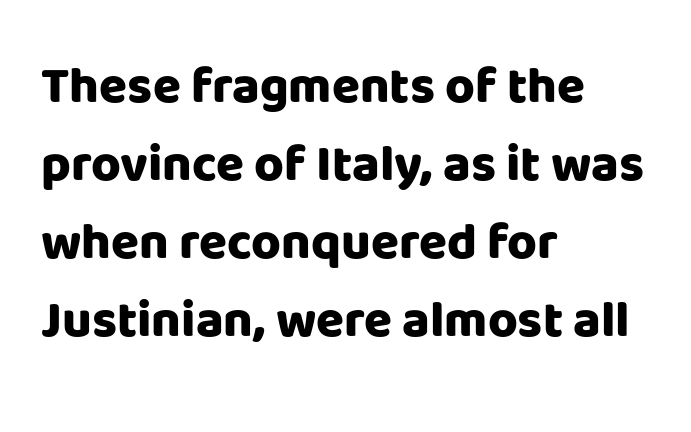
Does extra space separate the letters? No, they use regular spacing. Successive baselines arrive at the customary interval. Each letter keeps its own natural width here, so spacing adapts to shape. Look at the stroke-to-counter ratio: heavy, a bold. No italicization has been applied; the sample stays upright.
